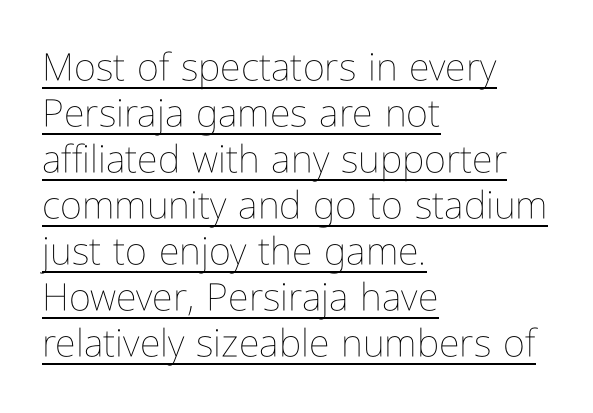
{"italic": "no", "bold": "no", "weight": "thin", "width": "condensed", "stroke_contrast": "low", "x_height": "medium", "monospaced": "no", "underline": "yes", "align": "left", "line_spacing_ratio": 1.21, "letter_spacing": "normal", "letter_spacing_em": 0.0, "glyph_px": 38}
